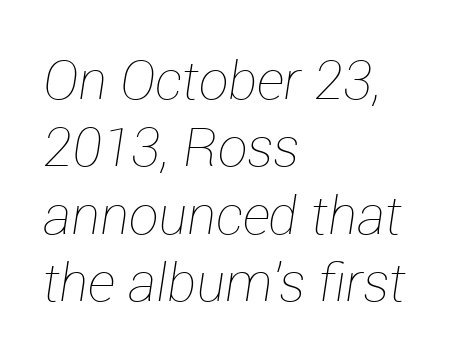
Note the varied advance widths — an 'i' is clearly narrower than an 'm'. Leading: standard. Nothing unusual about the tracking: characters are spaced as the font intends. The passage shown leans; its letterforms are oblique. The area under the type is left untouched.
